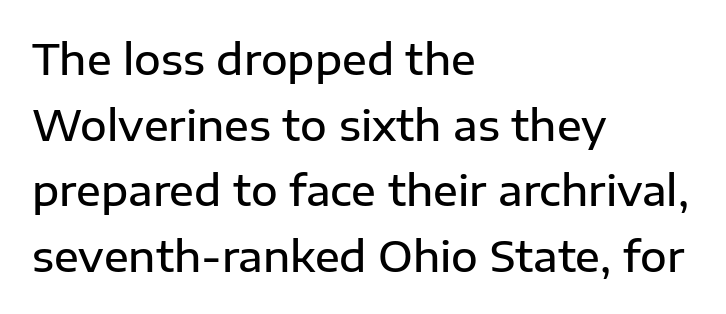
The image shows 41 px semibold sans-serif type, upright; set left-aligned, normal line spacing (1.6x), normal letter spacing, not underlined; low stroke contrast and a medium x-height.
